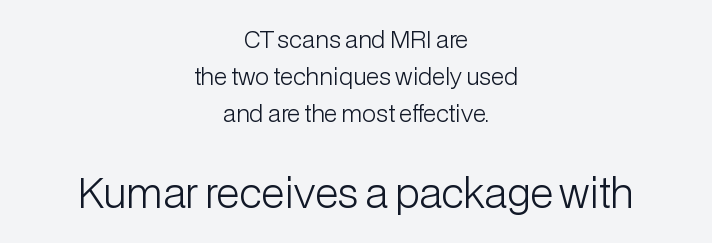
{"serif": "no", "italic": "no", "bold": "no", "weight": "light", "width": "normal", "stroke_contrast": "low", "x_height": "medium", "monospaced": "no", "underline": "no", "align": "center", "line_spacing": "normal", "line_spacing_ratio": 1.6, "letter_spacing": "normal", "letter_spacing_em": 0.0, "larger_block": "second", "size_ratio": 1.74, "glyph_px": 40}
